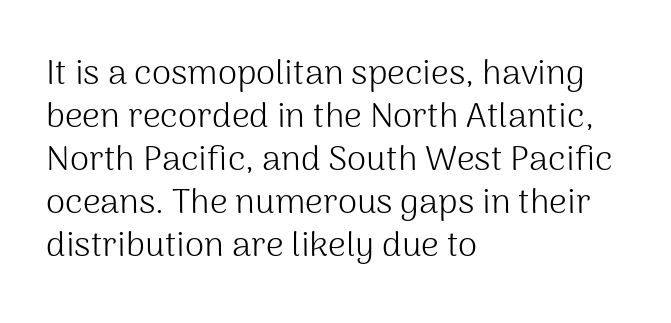
In terms of letterspacing, this is plain default setting. Horizontal alignment here is leftward, the default for most running prose. Ink coverage per letter is moderate at most. Observe the absence of serifs on each vertical stroke in this sample.
